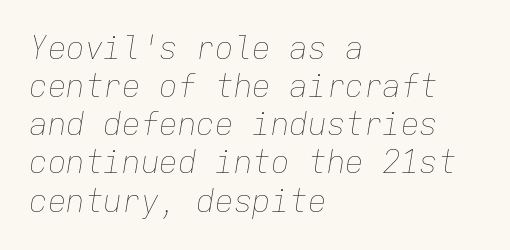
{"italic": "yes", "lean": "right", "slant_degrees": 9, "bold": "no", "weight": "thin", "width": "normal", "stroke_contrast": "low", "x_height": "medium", "monospaced": "yes", "underline": "no", "align": "left", "line_spacing_ratio": 1.23, "letter_spacing": "normal", "letter_spacing_em": 0.0, "glyph_px": 31}
